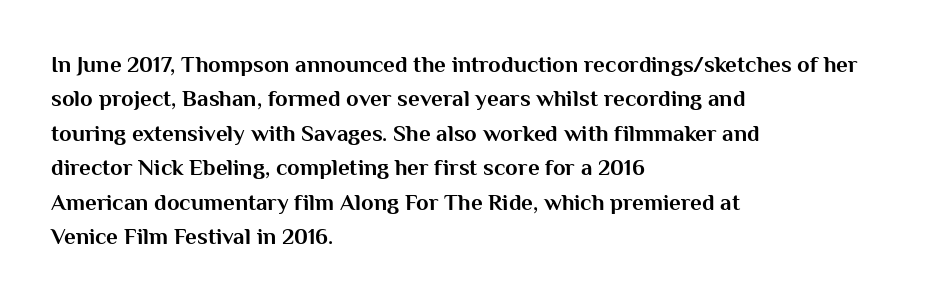
{"italic": "no", "bold": "yes", "underline": "no", "align": "left", "line_spacing": "normal", "line_spacing_ratio": 1.5, "letter_spacing": "normal", "letter_spacing_em": 0.0, "glyph_px": 23}
